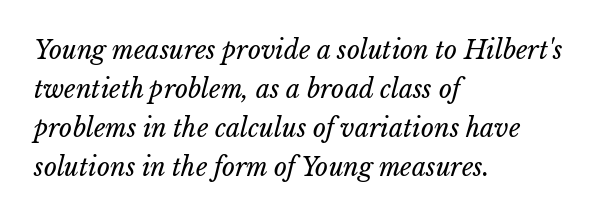
{"bold": "no", "underline": "no", "align": "left", "line_spacing": "normal", "line_spacing_ratio": 1.56, "letter_spacing": "normal", "letter_spacing_em": 0.0, "glyph_px": 25}
